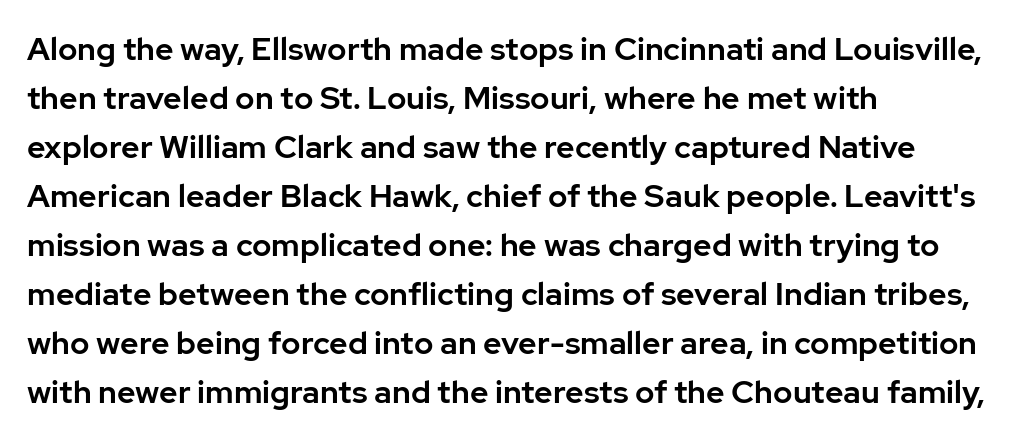
Short note: letters normally spaced. The letters advance in unequal steps, a hallmark of proportional type. Notice how the passage keeps a crisp vertical edge on the left only. These lines sit exactly where default settings would place them. Honestly, there is no underline to notice here at all.
